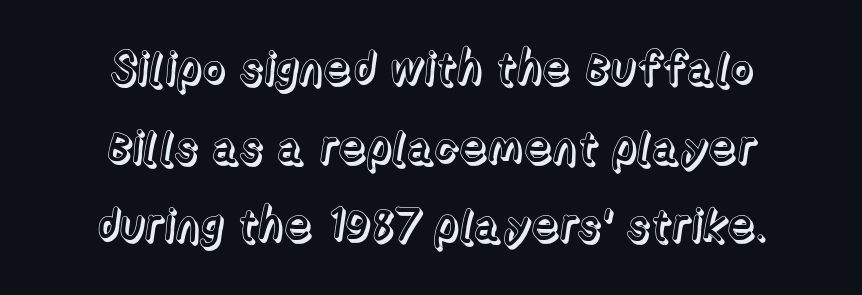
{"width": "normal", "x_height": "medium", "monospaced": "no", "underline": "no", "align": "center", "line_spacing_ratio": 1.75, "letter_spacing": "normal", "letter_spacing_em": 0.0, "glyph_px": 45}
